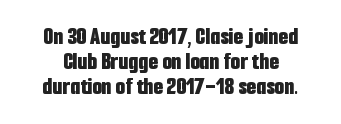
Q: Is the text bold? A: Yes.
Q: Is the text italic (slanted)? A: No, it is upright.
Q: Is the text underlined? A: No.
Q: Is the spacing between letters normal or unusually wide? A: Normal.
Q: Is the spacing between lines tight, normal or loose? A: Tight.
